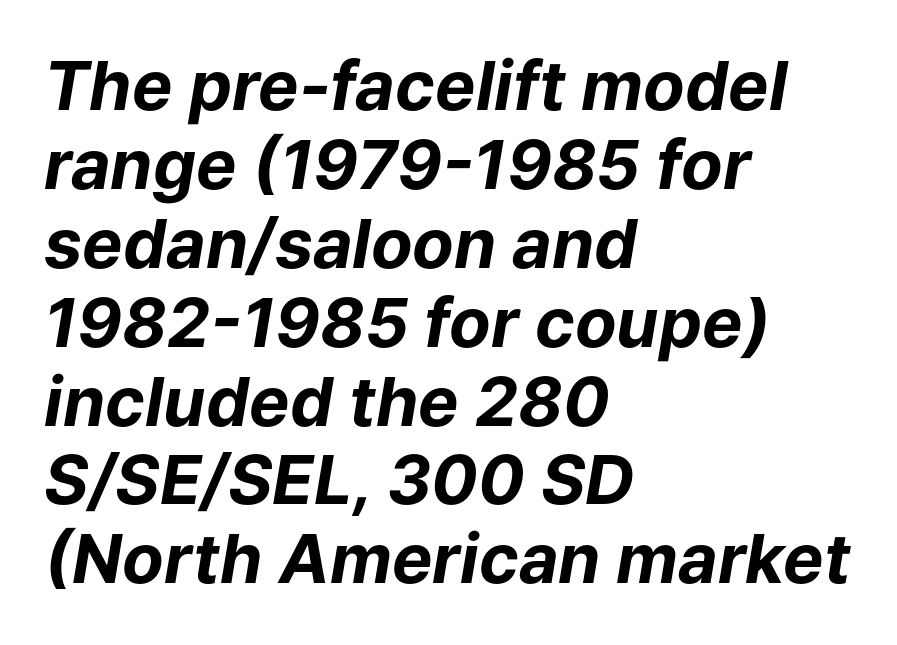
Q: Is the text bold? A: Yes.
Q: Is the text italic (slanted)? A: Yes, it leans right by about 9 degrees.
Q: Is the text underlined? A: No.
Q: How is the paragraph aligned? A: Left-aligned.
Q: Is the spacing between letters normal or unusually wide? A: Normal.
Q: Width (condensed, normal, or wide)? A: Normal.
Q: Stroke contrast? A: Low.
Q: x-height? A: Medium.
Q: Monospaced? A: No.
